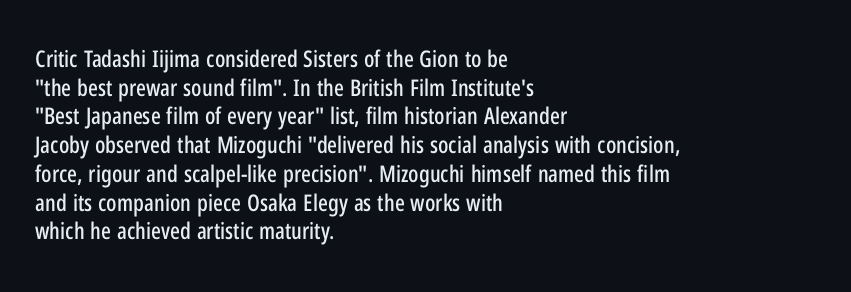
The image shows 23 px text type, upright; set left-aligned, normal line spacing (1.25x), normal letter spacing, not underlined.
